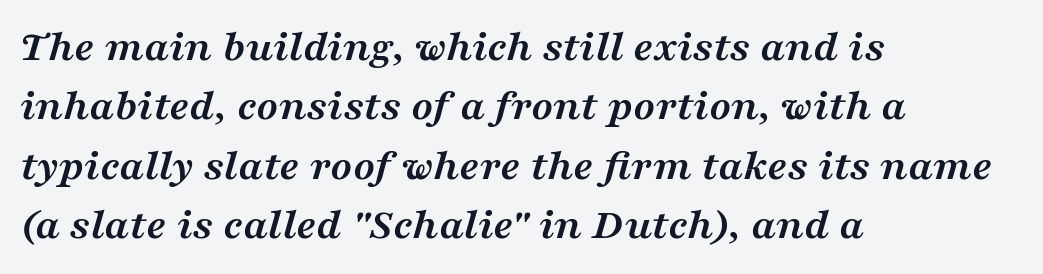
A full-strength bold gives these letters their thick strokes. The letters advance in unequal steps, a hallmark of proportional type. Classification — serif. The font's italic variant was chosen for this text.
